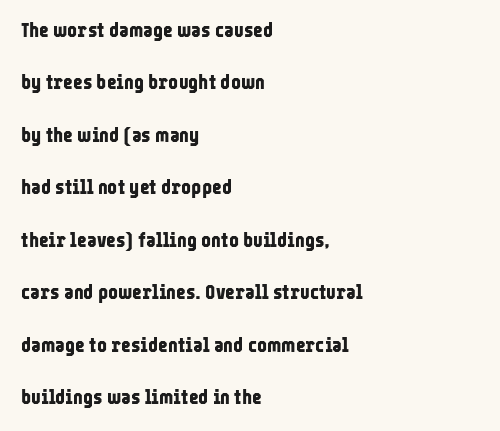
Q: Is the text bold? A: Yes.
Q: Is the text italic (slanted)? A: No, it is upright.
Q: Is the text underlined? A: No.
Q: How is the paragraph aligned? A: Left-aligned.
Q: Is the spacing between letters normal or unusually wide? A: Normal.
Q: Is the spacing between lines tight, normal or loose? A: Loose.
